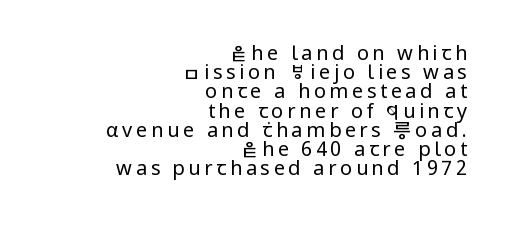
Q: Is the text bold? A: No.
Q: Is the text italic (slanted)? A: No, it is upright.
Q: Is the text underlined? A: No.
Q: How is the paragraph aligned? A: Right-aligned.
Q: Is the spacing between lines tight, normal or loose? A: Tight.
